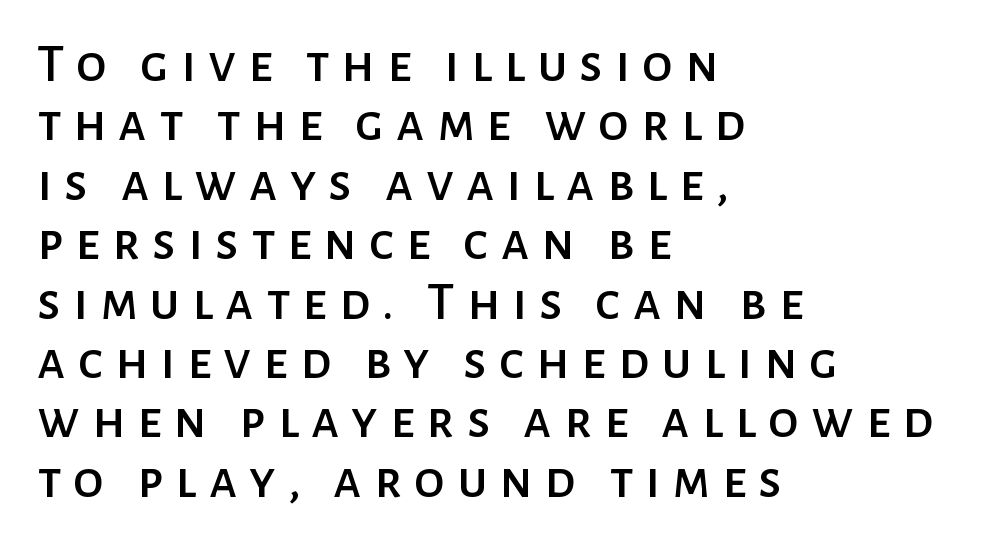
Q: Is the text italic (slanted)? A: No, it is upright.
Q: Is the typeface a serif or a sans-serif typeface? A: Sans-serif.
Q: Is the text underlined? A: No.
Q: How is the paragraph aligned? A: Left-aligned.
Q: Is the spacing between letters normal or unusually wide? A: Unusually wide.
Q: Is the spacing between lines tight, normal or loose? A: Tight.
Q: Width (condensed, normal, or wide)? A: Normal.
Q: Stroke contrast? A: Low.
Q: x-height? A: Medium.
Q: Monospaced? A: No.
